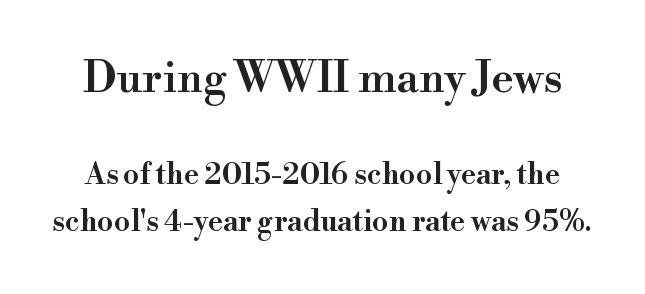
Q: Is the text bold? A: Semi-bold.
Q: Is the text italic (slanted)? A: No, it is upright.
Q: Is the typeface a serif or a sans-serif typeface? A: Serif.
Q: Is the text underlined? A: No.
Q: Is the spacing between letters normal or unusually wide? A: Normal.
Q: Is the spacing between lines tight, normal or loose? A: Normal.
Q: Which block of text is set in a larger size, the first (top) or the second (bottom)? A: The first (top) one.
Q: Width (condensed, normal, or wide)? A: Normal.
Q: Stroke contrast? A: High.
Q: x-height? A: Small.
Q: Monospaced? A: No.
